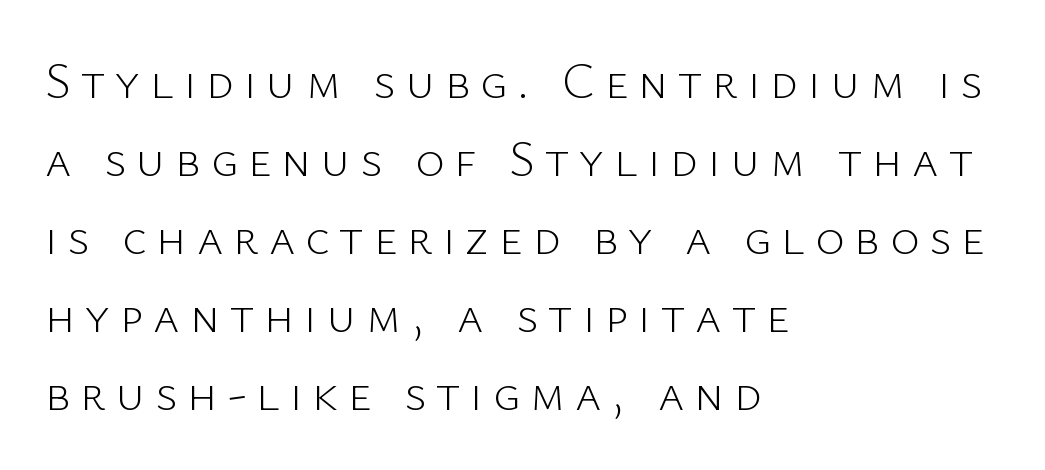
Normally led — the rows are evenly, conventionally spaced. The axis of the letterforms is exactly vertical. This rendering uses left alignment, leaving the right contour irregular. Decoration check: the copy has no underline. Character widths vary here, with narrow letters taking less room than wide ones.
